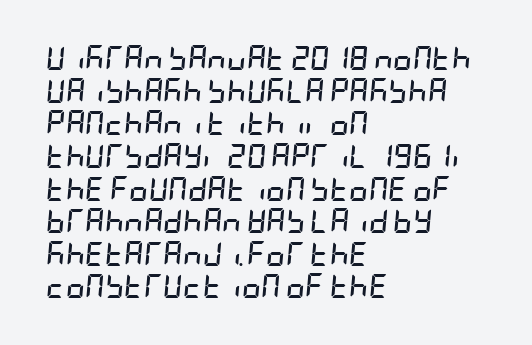
The image shows 24 px bold type, italic (leaning right); set left-aligned, normal line spacing (1.36x), normal letter spacing, not underlined.
